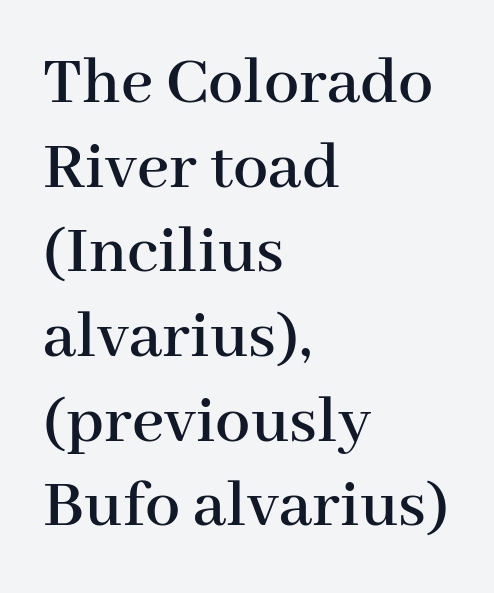
The image shows 70 px serif type, upright; set left-aligned, line spacing 1.21x, normal letter spacing, not underlined; high stroke contrast and a medium x-height.
